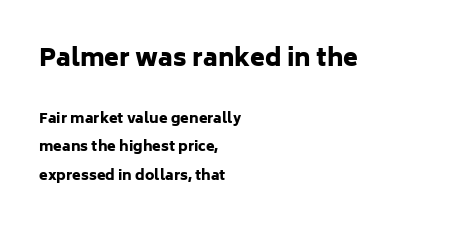
Q: Is the text bold? A: Yes.
Q: Is the text italic (slanted)? A: No, it is upright.
Q: Is the text underlined? A: No.
Q: How is the paragraph aligned? A: Left-aligned.
Q: Is the spacing between letters normal or unusually wide? A: Normal.
Q: Is the spacing between lines tight, normal or loose? A: Loose.
Q: Which block of text is set in a larger size, the first (top) or the second (bottom)? A: The first (top) one.
